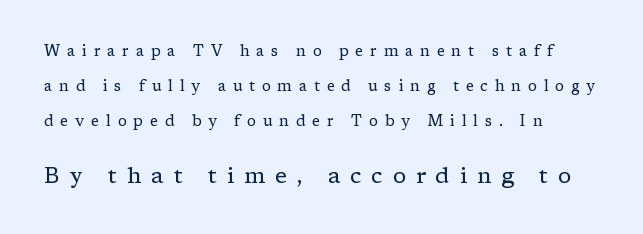
The image shows 22 px text type, upright; set left-aligned, loose line spacing (2.33x), unusually wide letter spacing (+0.45 em), not underlined; the second (bottom) block is 1.47x larger.
